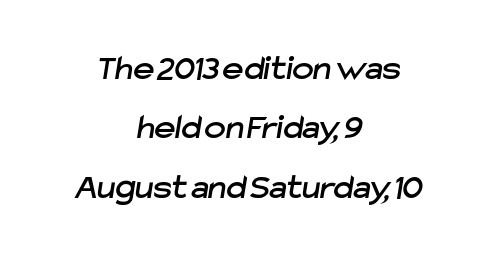
{"serif": "no", "width": "normal", "stroke_contrast": "low", "x_height": "medium", "monospaced": "no", "underline": "no", "align": "center", "line_spacing": "normal", "line_spacing_ratio": 1.65, "letter_spacing": "normal", "letter_spacing_em": 0.0, "glyph_px": 36}
